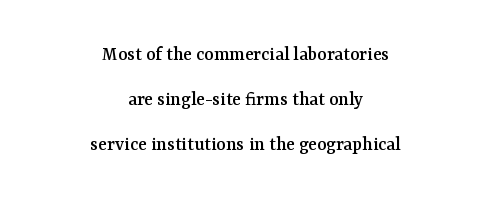
{"italic": "no", "underline": "no", "align": "center", "line_spacing": "loose", "line_spacing_ratio": 2.25, "letter_spacing": "normal", "letter_spacing_em": 0.0, "glyph_px": 20}
